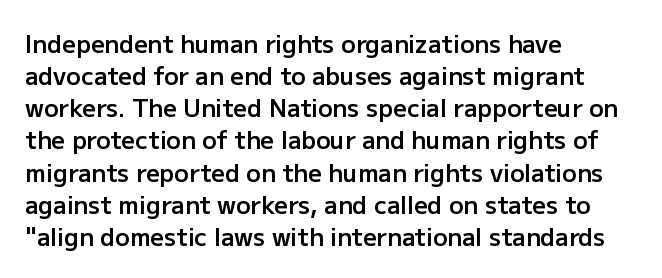
The string is rendered with underlining switched off. Stroke thickness is moderately raised; the sample reads as semibold. Tracking here is standard; glyphs follow each other at the usual distance. The block of text has a typical density, with ordinary space between rows.
